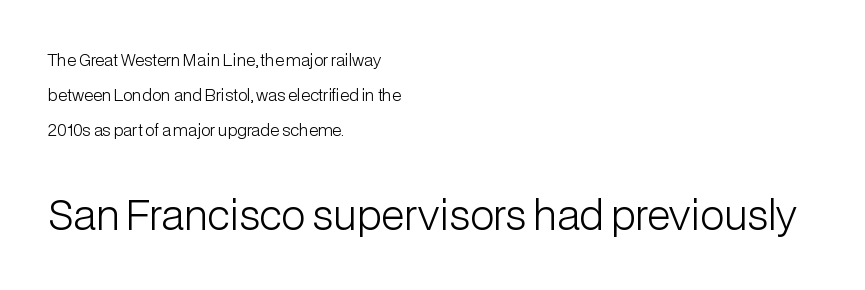
The image shows 40 px light sans-serif type, upright; set left-aligned, loose line spacing (2.2x), normal letter spacing, not underlined; the second (bottom) block is 2.5x larger; low stroke contrast and a medium x-height.
